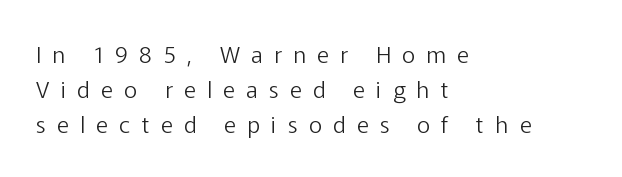
The image shows 23 px text type, upright; set left-aligned, normal line spacing (1.53x), unusually wide letter spacing (+0.49 em), not underlined.
